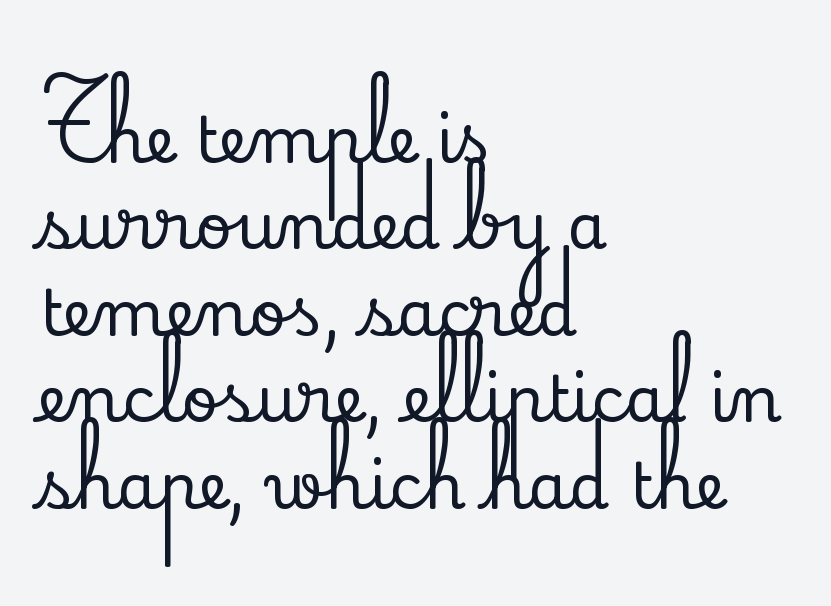
Q: Is the text italic (slanted)? A: No, it is upright.
Q: Is the typeface a serif or a sans-serif typeface? A: Serif.
Q: Is the text underlined? A: No.
Q: How is the paragraph aligned? A: Left-aligned.
Q: Is the spacing between letters normal or unusually wide? A: Normal.
Q: Is the spacing between lines tight, normal or loose? A: Normal.
Q: Width (condensed, normal, or wide)? A: Normal.
Q: Stroke contrast? A: Low.
Q: x-height? A: Small.
Q: Monospaced? A: No.
